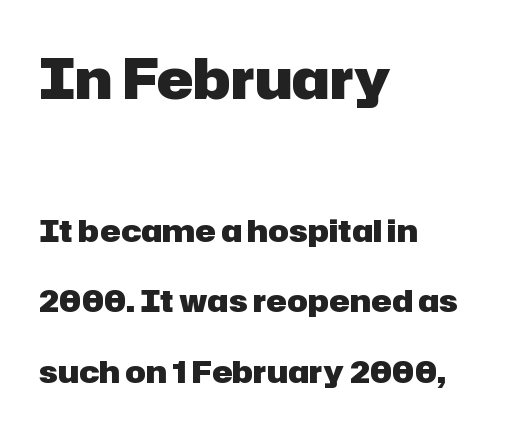
Line spacing here is loose. Varying glyph widths throughout — classic text-font behaviour. Plain, unruled lines of type. Spacing between characters is what you'd get straight out of the box. Short and long lines alike share a common starting point at left. Compare the two chunks: the upper has the greater cap height.
